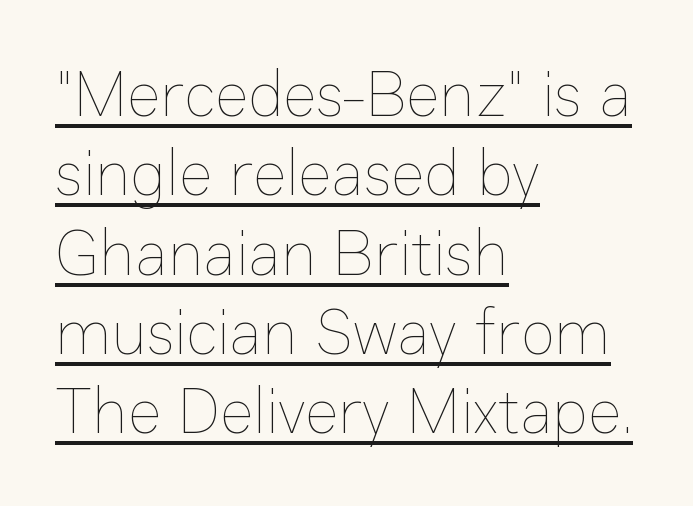
You could not count columns in this text — the font is proportionally spaced. All the whitespace from short lines collects on the right. The typesetting does not lean heavy: it is not bold. The rendered words wear a rule along their underside. The specimen reads as upright at a glance. Is the letter spacing exaggerated? No — it looks like the ordinary default.
